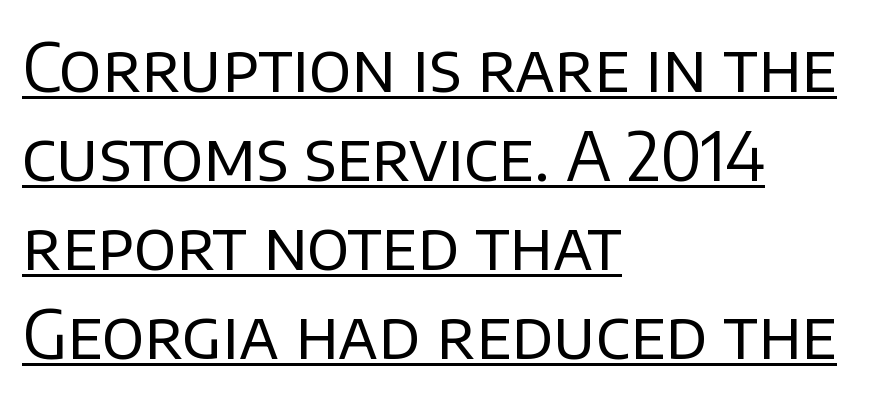
The letters stand straight up with perfectly vertical stems. Letters have the restrained weight of plain body copy at most. The letterforms sit shoulder to shoulder at normal distance. A typographer would call this underscored text. This block has exactly the height ordinary leading produces.
